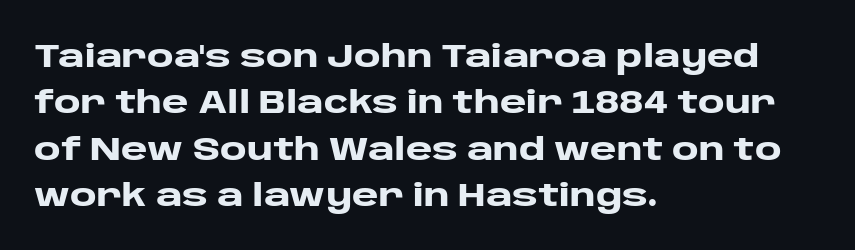
The strokes are fattened all the way to bold. Is the letter spacing exaggerated? No — it looks like the ordinary default. The space between consecutive lines is moderate. Left-aligned paragraph, ragged on the right. Descenders are the only things crossing below the line. Unlike a traditional serif, this face leaves its strokes unadorned.
